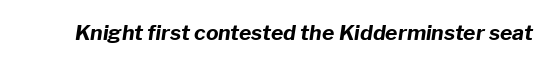
Q: Is the text bold? A: Yes.
Q: Is the text italic (slanted)? A: Yes, it leans right by about 8 degrees.
Q: Is the text underlined? A: No.
Q: Is the spacing between letters normal or unusually wide? A: Normal.
